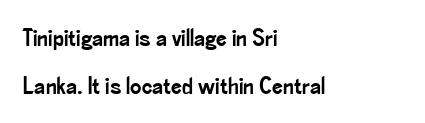
The lines in this sample share a left origin and differ only in where they stop. Descenders hang freely into open space. A typesetter would call this zero additional tracking. A typesetter would mark this as roman, not italic. The leading is generous, giving the passage an open texture.
